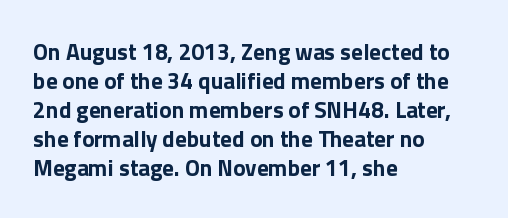
The image shows 23 px bold type, upright; set left-aligned, normal line spacing (1.26x), normal letter spacing, not underlined.
